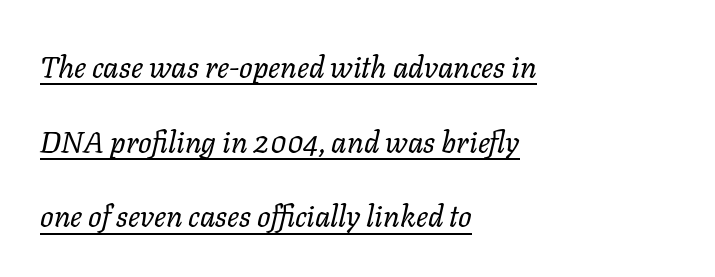
{"italic": "yes", "lean": "right", "slant_degrees": 11, "bold": "no", "weight": "regular", "width": "normal", "stroke_contrast": "low", "x_height": "medium", "monospaced": "no", "underline": "yes", "align": "left", "line_spacing": "loose", "line_spacing_ratio": 2.49, "letter_spacing": "normal", "letter_spacing_em": 0.0, "glyph_px": 30}
